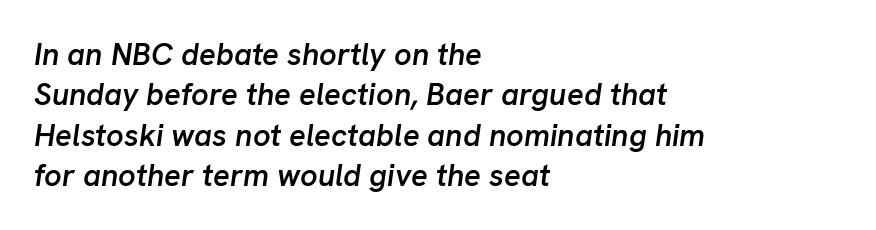
Q: Is the text bold? A: Semi-bold.
Q: Is the text italic (slanted)? A: Yes, it leans right by about 8 degrees.
Q: Is the text underlined? A: No.
Q: How is the paragraph aligned? A: Left-aligned.
Q: Is the spacing between letters normal or unusually wide? A: Normal.
Q: Is the spacing between lines tight, normal or loose? A: Normal.
Q: Width (condensed, normal, or wide)? A: Normal.
Q: Stroke contrast? A: Low.
Q: x-height? A: Medium.
Q: Monospaced? A: No.
